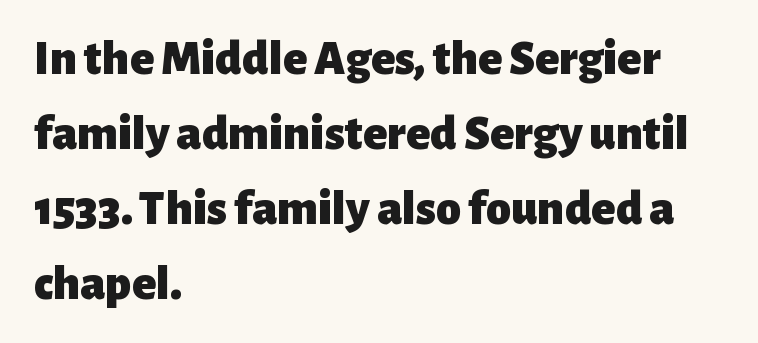
The image shows 50 px heavy sans-serif type, upright; set left-aligned, normal line spacing (1.5x), normal letter spacing, not underlined; low stroke contrast and a medium x-height.
